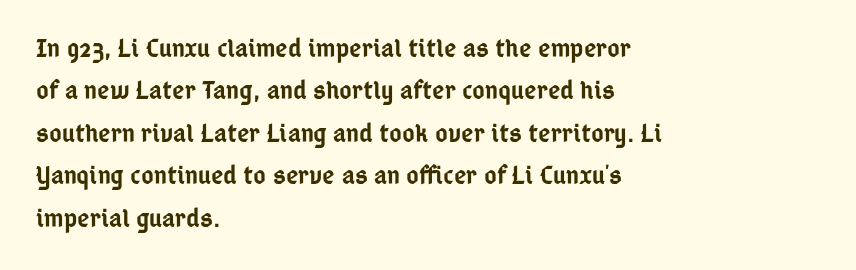
{"italic": "no", "bold": "semi", "underline": "no", "align": "left", "line_spacing": "normal", "line_spacing_ratio": 1.57, "letter_spacing": "normal", "letter_spacing_em": 0.0, "glyph_px": 27}
